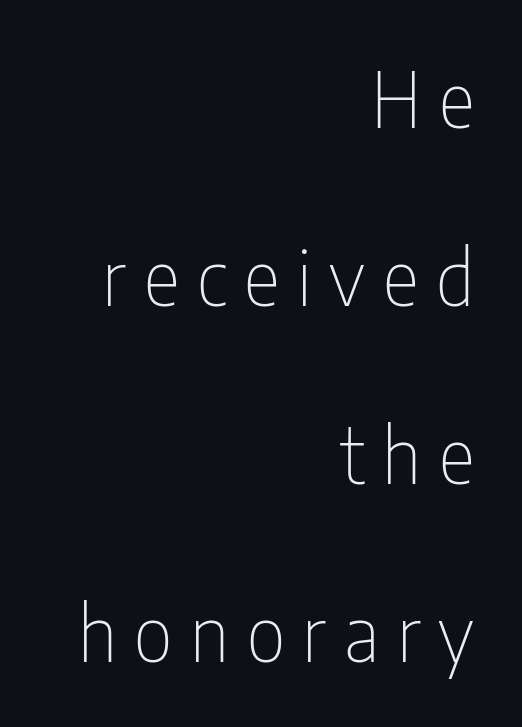
Q: Is the text bold? A: No.
Q: Is the text italic (slanted)? A: No, it is upright.
Q: Is the typeface a serif or a sans-serif typeface? A: Sans-serif.
Q: Is the text underlined? A: No.
Q: How is the paragraph aligned? A: Right-aligned.
Q: Is the spacing between letters normal or unusually wide? A: Unusually wide.
Q: Is the spacing between lines tight, normal or loose? A: Loose.
Q: Width (condensed, normal, or wide)? A: Condensed.
Q: Stroke contrast? A: Low.
Q: x-height? A: Medium.
Q: Monospaced? A: No.
